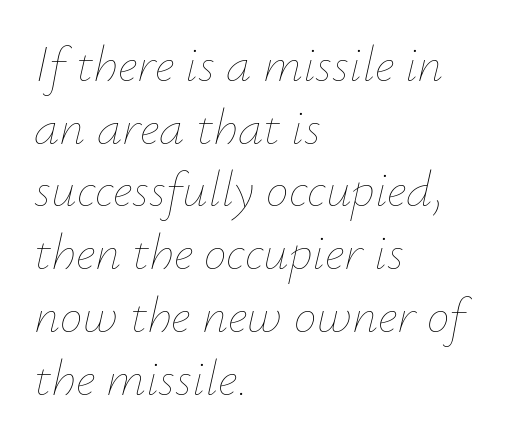
The area under the type is left untouched. The typeface has the unassuming heft of standard copy or less. The rendering applies a slant to the glyphs. Is this a fixed-width face? No — the glyphs have proportional, varying widths. Visually the block forms a straight wall on the left and a jagged coastline on the right. Default kerning and tracking; the words read as compact shapes.
